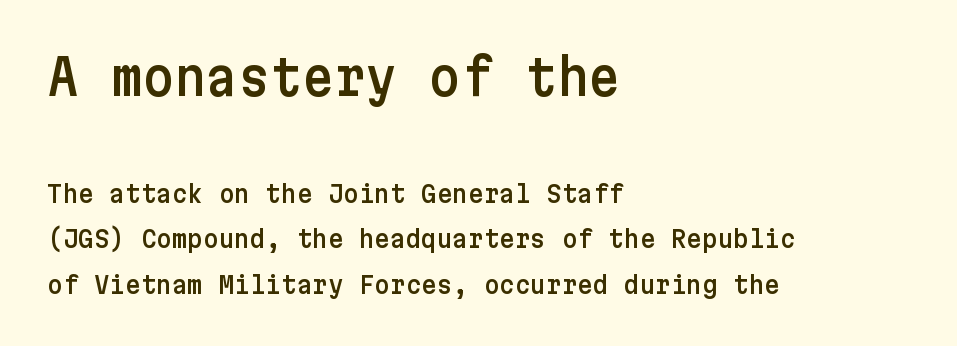
Q: Is the text italic (slanted)? A: No, it is upright.
Q: Is the typeface a serif or a sans-serif typeface? A: Sans-serif.
Q: Is the text underlined? A: No.
Q: How is the paragraph aligned? A: Left-aligned.
Q: Is the spacing between letters normal or unusually wide? A: Normal.
Q: Which block of text is set in a larger size, the first (top) or the second (bottom)? A: The first (top) one.
Q: Width (condensed, normal, or wide)? A: Normal.
Q: Stroke contrast? A: Low.
Q: x-height? A: Medium.
